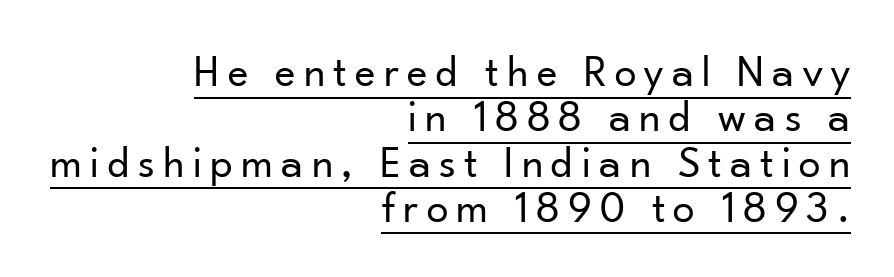
{"serif": "no", "italic": "no", "bold": "no", "weight": "regular", "width": "normal", "stroke_contrast": "low", "x_height": "small", "monospaced": "no", "underline": "yes", "align": "right", "line_spacing": "tight", "line_spacing_ratio": 1.03, "glyph_px": 44}
